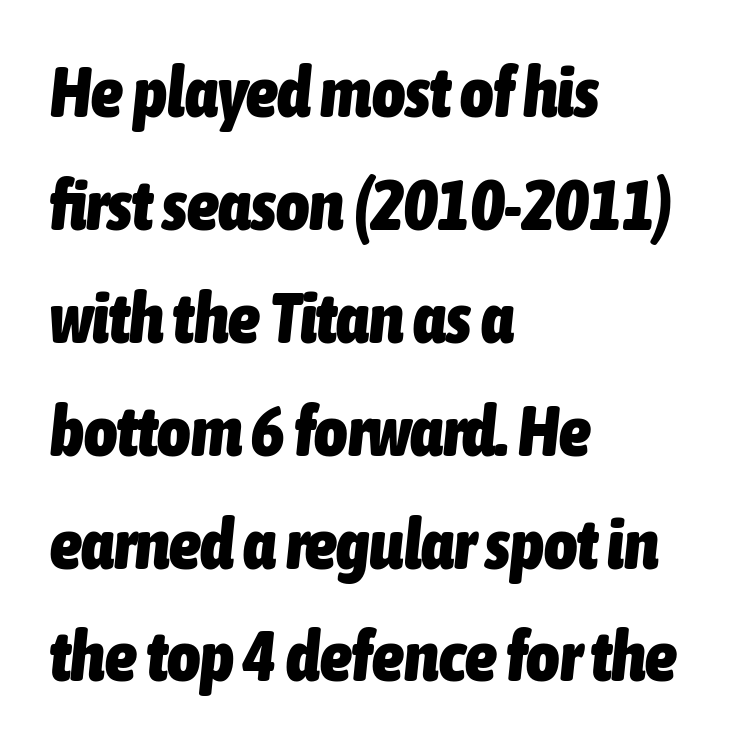
Does extra space separate the letters? No, they use regular spacing. Normally led — the rows are evenly, conventionally spaced. Slanted lettering throughout. Any mark beneath the type? The region is blank.
